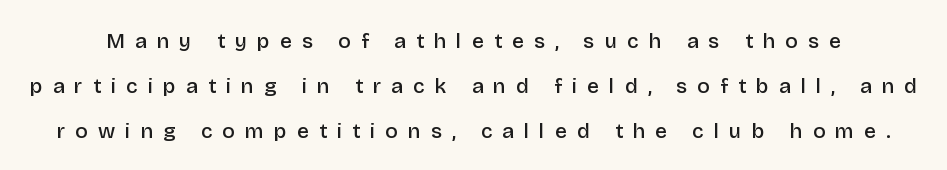
The image shows 21 px text type, upright; set loose line spacing (2.14x), unusually wide letter spacing (+0.48 em), not underlined.
